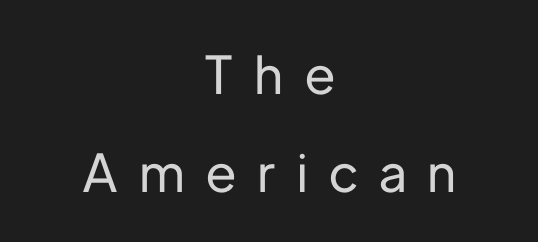
The image shows 52 px sans-serif type, upright; set centered, line spacing 1.88x, unusually wide letter spacing (+0.41 em), not underlined; low stroke contrast and a medium x-height.
